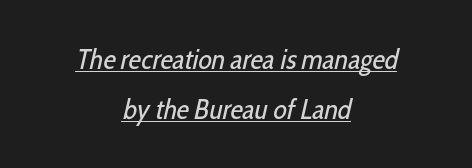
The image shows 28 px regular-weight, condensed sans-serif type; set centered, line spacing 1.79x, normal letter spacing, underlined; low stroke contrast and a medium x-height.
